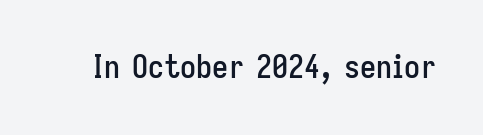
The words here are not underlined. Posture: upright roman. The horizontal fit of the characters is conventional and even. What kind of face is this? One without serifs — a sans.
